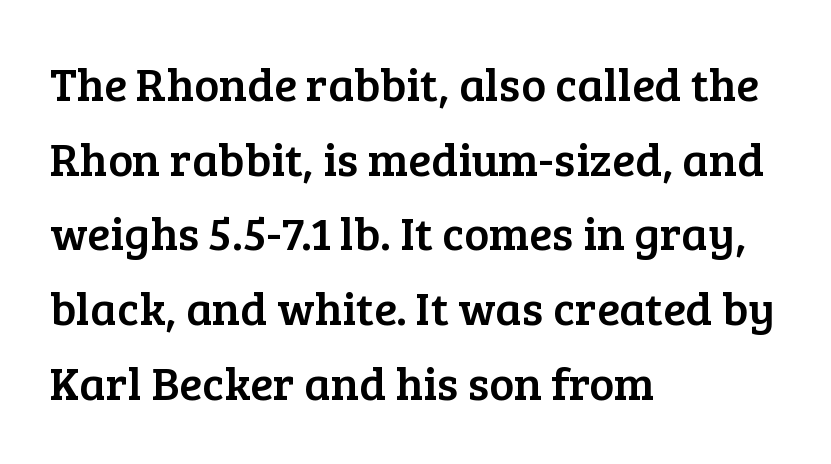
The image shows 47 px serif type, upright; set left-aligned, normal line spacing (1.59x), normal letter spacing, not underlined; low stroke contrast and a medium x-height.
